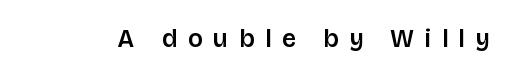
There is plenty of visible air inserted between adjacent glyphs. A fair bit of extra ink — the face is semibold, not bold. The string is rendered with underlining switched off. The typography opts for an upright posture over an oblique one.
